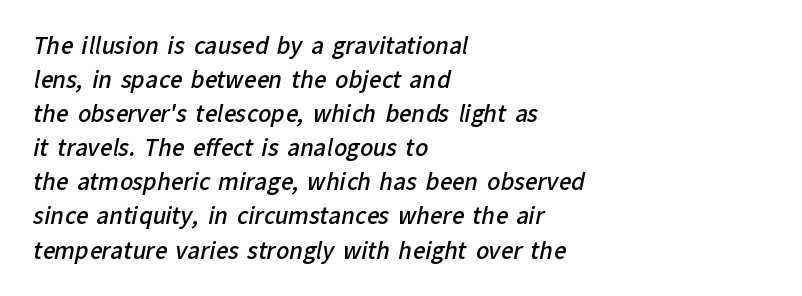
Is the letter spacing exaggerated? No — it looks like the ordinary default. How heavy is the stroke? Medium-heavy — a semibold, shy of bold. Line beginnings align vertically; line endings do not. Regular leading.
